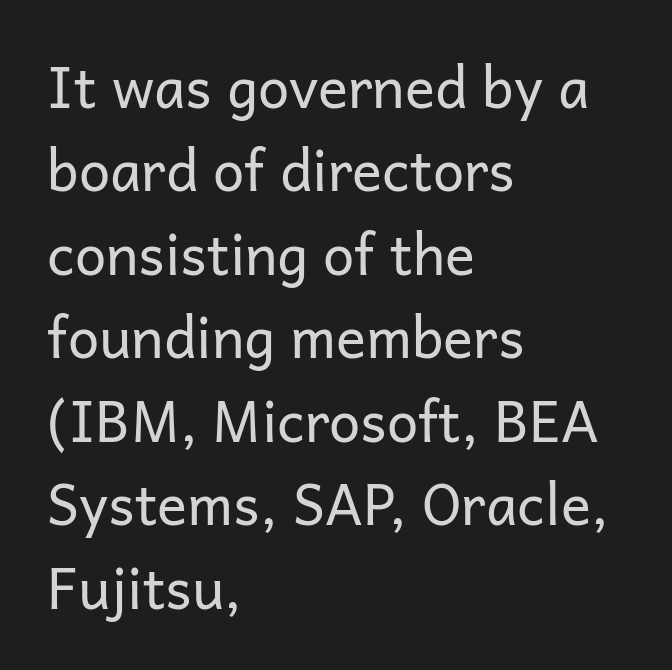
Standard letterfit; no display-style spreading of the glyphs. Look at the bottom of the vertical strokes: they stop flat, with no serifs. This sample keeps an unexceptional amount of space between lines. The weight tops out at a normal text grade.
